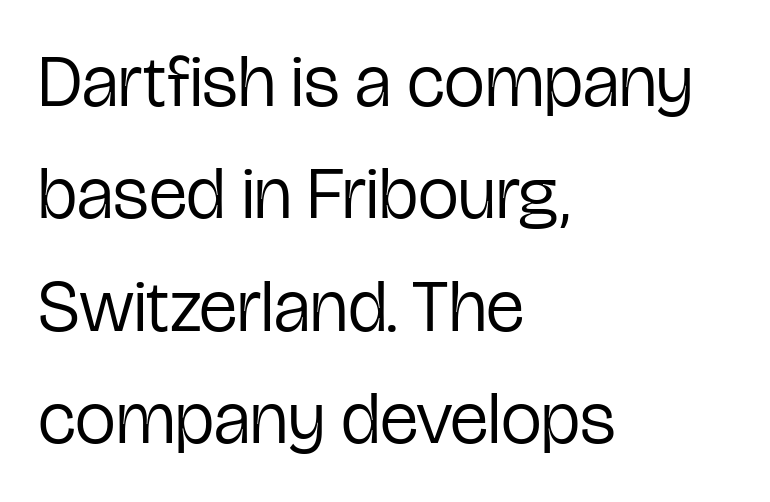
Beneath every word, the page is bare. The letters stand upright; this is a roman face. Layout note: lines flush left. Each letter keeps its own natural width here, so spacing adapts to shape.
